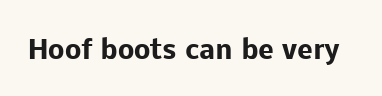
Only glyphs here, with clear space below each row. Rendered with straight, roman letterforms. The glyphs have the mass of a bold cut. Observe the ordinary spacing: letters are neighbours, not strangers.
